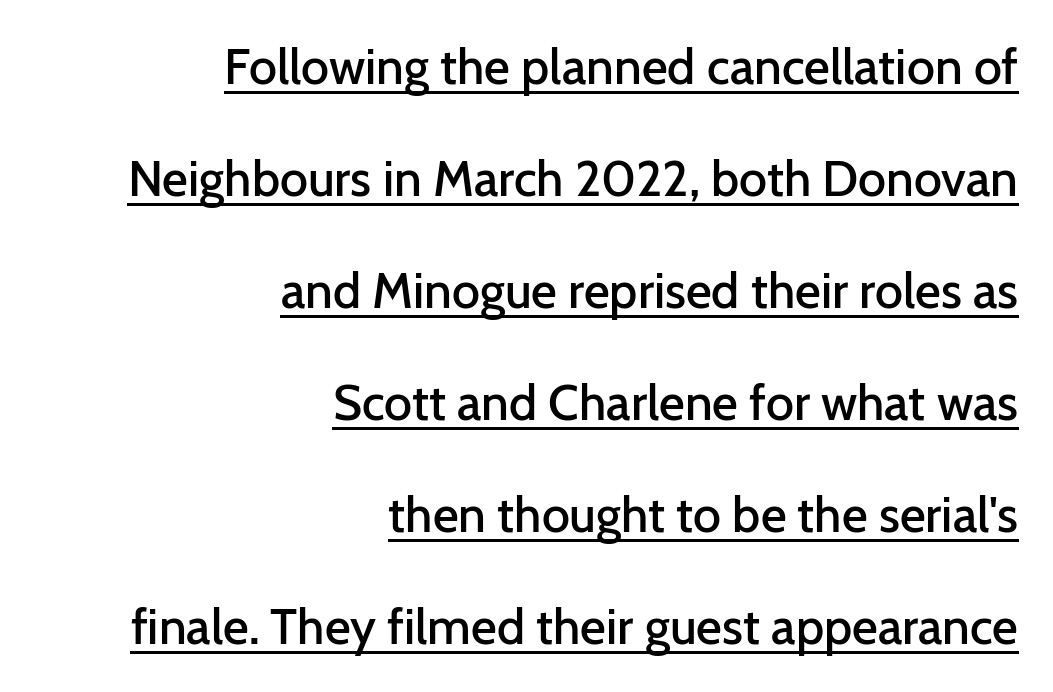
{"serif": "no", "italic": "no", "bold": "semi", "weight": "semibold", "width": "normal", "stroke_contrast": "low", "x_height": "medium", "monospaced": "no", "underline": "yes", "align": "right", "line_spacing": "loose", "line_spacing_ratio": 2.24, "letter_spacing": "normal", "letter_spacing_em": 0.0, "glyph_px": 50}
